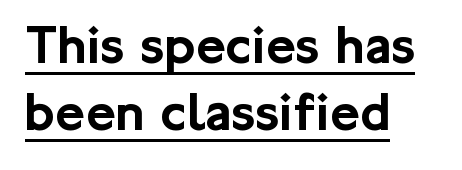
Layout note: lines flush left. Ascenders rise straight up at ninety degrees. Do the characters align in a grid? No, the font is proportional. Here the glyphs are tracked normally, forming tight word shapes.
